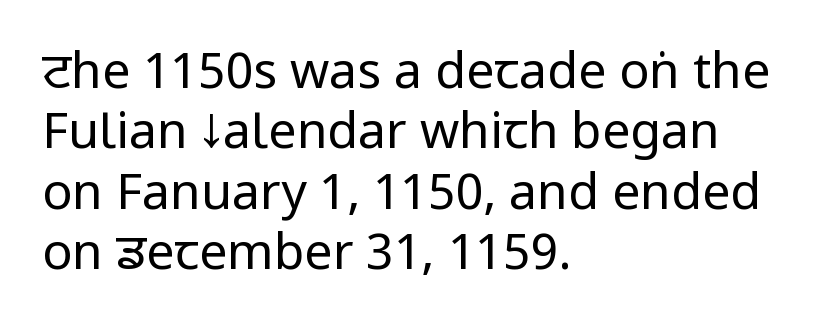
{"serif": "no", "italic": "no", "bold": "no", "weight": "regular", "width": "condensed", "stroke_contrast": "low", "x_height": "large", "monospaced": "no", "underline": "no", "align": "left", "line_spacing_ratio": 1.21, "letter_spacing": "normal", "letter_spacing_em": 0.0, "glyph_px": 50}
